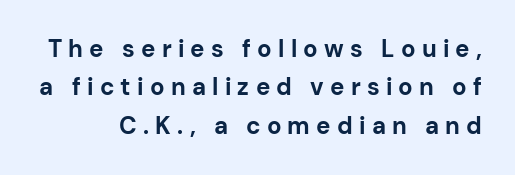
Q: Is the text bold? A: Yes.
Q: Is the text italic (slanted)? A: No, it is upright.
Q: Is the text underlined? A: No.
Q: Is the spacing between letters normal or unusually wide? A: Unusually wide.
Q: Is the spacing between lines tight, normal or loose? A: Normal.
